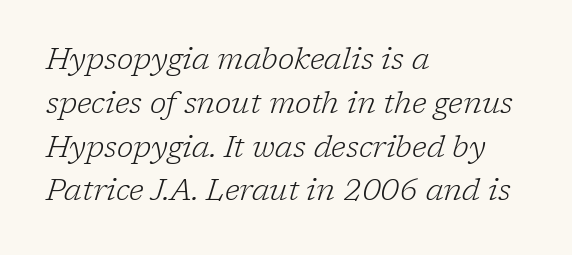
Q: Is the text bold? A: No.
Q: Is the text italic (slanted)? A: Yes, it leans right by about 17 degrees.
Q: Is the typeface a serif or a sans-serif typeface? A: Serif.
Q: Is the text underlined? A: No.
Q: How is the paragraph aligned? A: Left-aligned.
Q: Is the spacing between letters normal or unusually wide? A: Normal.
Q: Is the spacing between lines tight, normal or loose? A: Normal.
Q: Width (condensed, normal, or wide)? A: Normal.
Q: Stroke contrast? A: Low.
Q: x-height? A: Medium.
Q: Monospaced? A: No.
